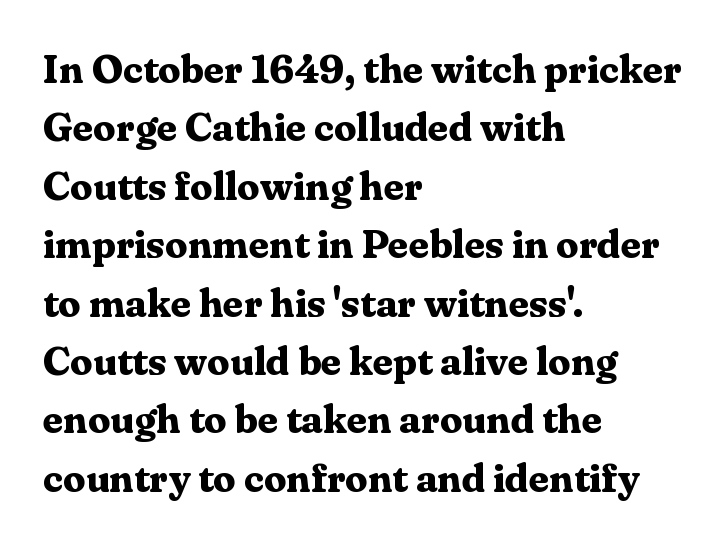
These words are printed bold, with thick strokes throughout. The axis of the letterforms is exactly vertical. These lines are rendered in a variable-pitch font. The passage shown stacks its lines at a standard gap. Underline: absent.
